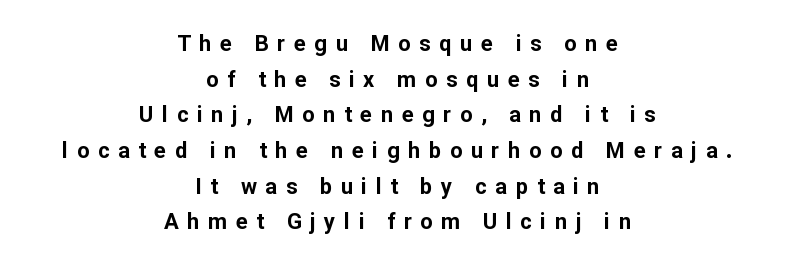
The image shows 22 px bold type, upright; set centered, normal line spacing (1.62x), unusually wide letter spacing (+0.39 em), not underlined.
